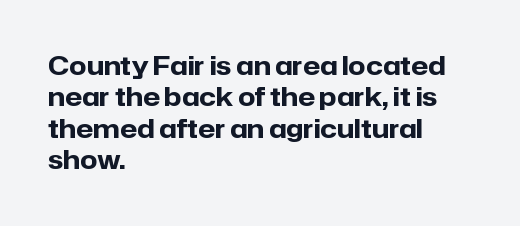
Q: Is the text bold? A: Yes.
Q: Is the text italic (slanted)? A: No, it is upright.
Q: Is the text underlined? A: No.
Q: How is the paragraph aligned? A: Left-aligned.
Q: Is the spacing between letters normal or unusually wide? A: Normal.
Q: Is the spacing between lines tight, normal or loose? A: Normal.
